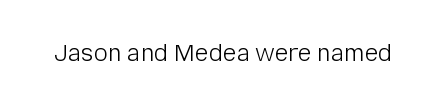
The type is set solid horizontally, with unmodified tracking. Words float on clear page, feet unadorned. A quiet, ordinary-to-light weight characterises the typeface. The type sits square on the baseline with zero lean.
